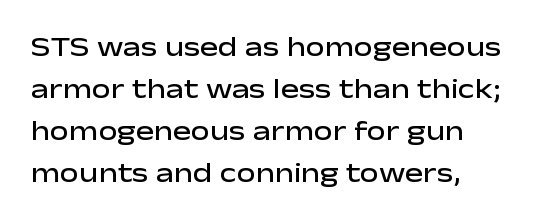
{"italic": "no", "bold": "semi", "underline": "no", "align": "left", "line_spacing": "normal", "line_spacing_ratio": 1.55, "letter_spacing": "normal", "letter_spacing_em": 0.0, "glyph_px": 27}
